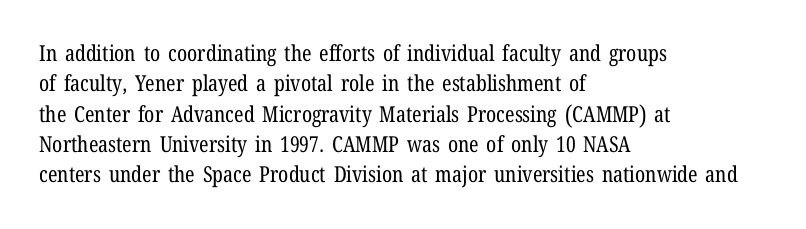
The image shows 22 px text type, upright; set left-aligned, normal line spacing (1.38x), normal letter spacing, not underlined.
